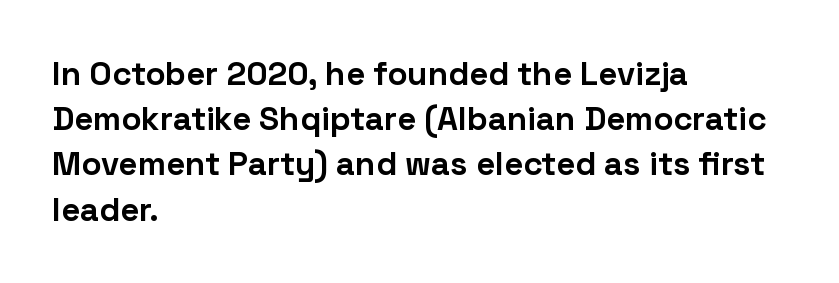
Q: Is the text bold? A: Yes.
Q: Is the text italic (slanted)? A: No, it is upright.
Q: Is the typeface a serif or a sans-serif typeface? A: Sans-serif.
Q: Is the text underlined? A: No.
Q: How is the paragraph aligned? A: Left-aligned.
Q: Is the spacing between letters normal or unusually wide? A: Normal.
Q: Is the spacing between lines tight, normal or loose? A: Normal.
Q: Width (condensed, normal, or wide)? A: Normal.
Q: Stroke contrast? A: Low.
Q: x-height? A: Medium.
Q: Monospaced? A: No.
